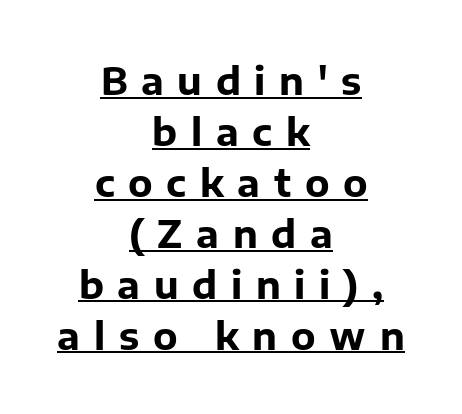
{"serif": "no", "italic": "no", "bold": "yes", "weight": "bold", "width": "normal", "stroke_contrast": "low", "x_height": "medium", "monospaced": "no", "underline": "yes", "align": "center", "line_spacing": "normal", "line_spacing_ratio": 1.34, "letter_spacing": "wide", "letter_spacing_em": 0.36, "glyph_px": 38}
